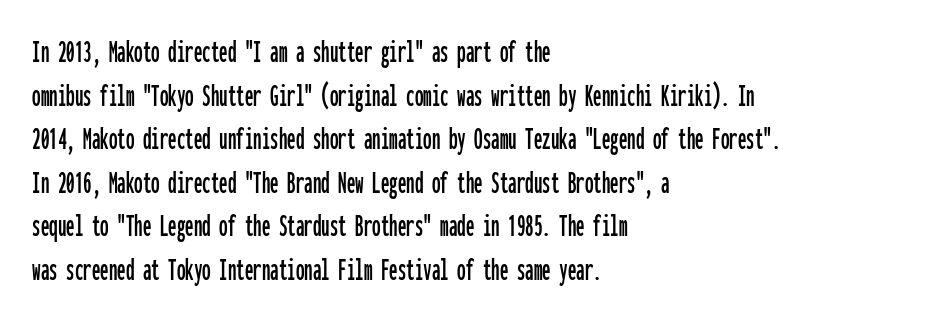
{"serif": "no", "italic": "no", "width": "condensed", "stroke_contrast": "low", "x_height": "medium", "monospaced": "yes", "underline": "no", "align": "left", "line_spacing": "normal", "line_spacing_ratio": 1.28, "letter_spacing": "normal", "letter_spacing_em": 0.0, "glyph_px": 34}
